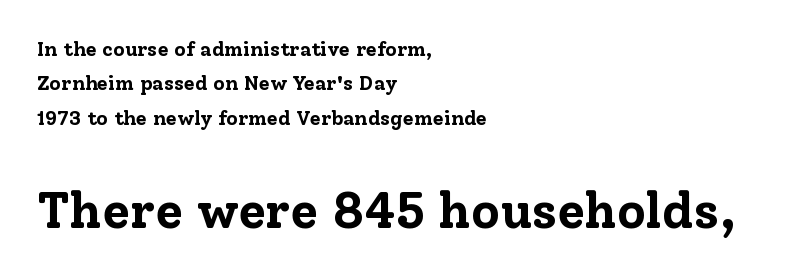
The image shows 50 px bold serif type, upright; set left-aligned, line spacing 1.72x, normal letter spacing, not underlined; the second (bottom) block is 2.5x larger; low stroke contrast and a medium x-height.
